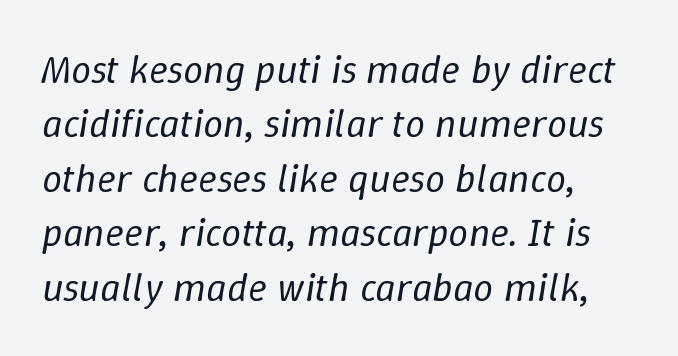
{"italic": "yes", "lean": "right", "slant_degrees": 9, "bold": "no", "weight": "regular", "width": "normal", "stroke_contrast": "low", "x_height": "medium", "monospaced": "no", "underline": "no", "align": "left", "line_spacing": "normal", "line_spacing_ratio": 1.36, "letter_spacing": "normal", "letter_spacing_em": 0.0, "glyph_px": 40}
